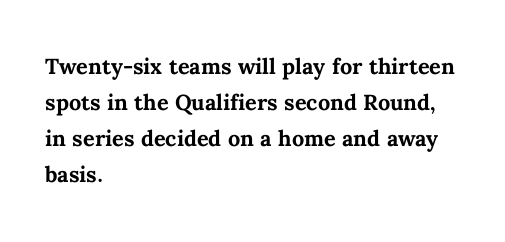
The image shows 29 px semibold type, upright; set left-aligned, line spacing 1.24x, normal letter spacing, not underlined; medium stroke contrast and a medium x-height.
